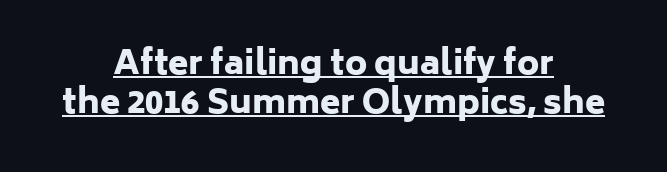
Q: Is the text bold? A: Yes.
Q: Is the text italic (slanted)? A: No, it is upright.
Q: Is the typeface a serif or a sans-serif typeface? A: Sans-serif.
Q: Is the text underlined? A: Yes.
Q: How is the paragraph aligned? A: Centered.
Q: Is the spacing between letters normal or unusually wide? A: Normal.
Q: Width (condensed, normal, or wide)? A: Normal.
Q: Stroke contrast? A: Low.
Q: x-height? A: Medium.
Q: Monospaced? A: No.
